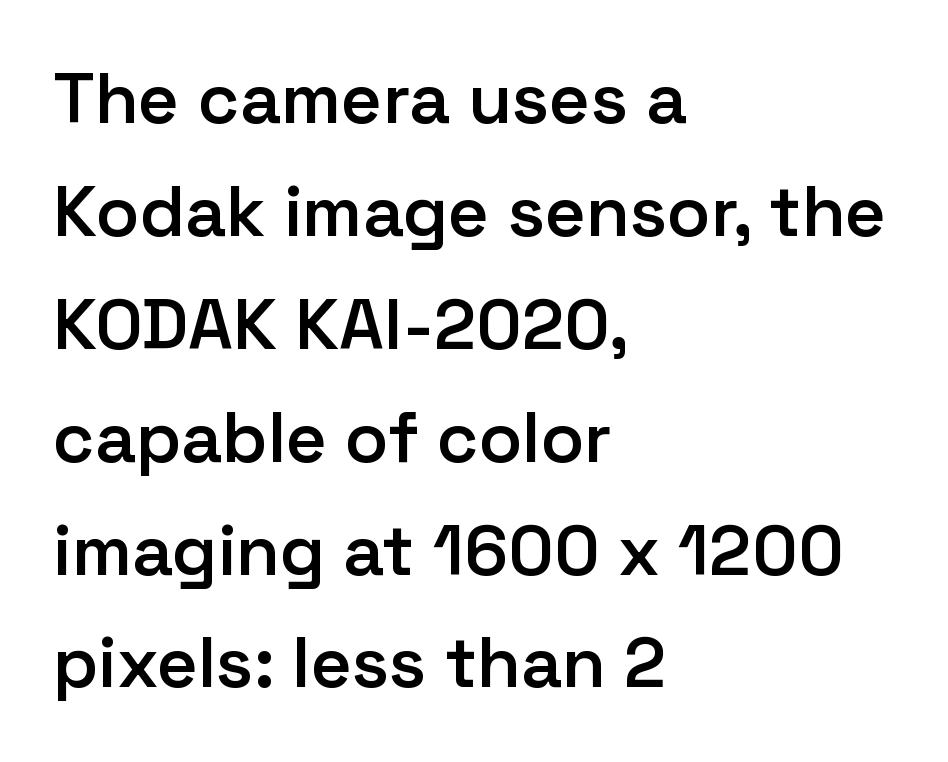
Typesetter's note: demi weight, one step under bold. One glance says typical: line gaps are just what's usual. Notice how the passage keeps a crisp vertical edge on the left only. It's the straight-up-and-down kind of type.
